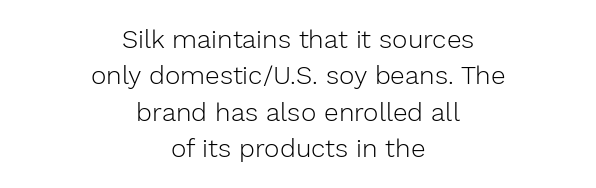
The image shows 26 px text type, upright; set centered, normal line spacing (1.4x), normal letter spacing, not underlined.
